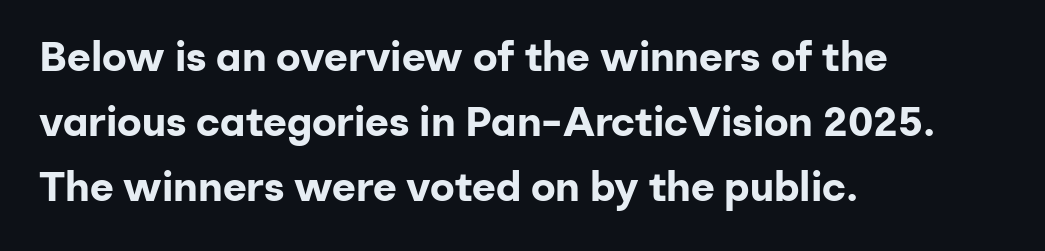
Q: Is the text bold? A: Yes.
Q: Is the text italic (slanted)? A: No, it is upright.
Q: Is the typeface a serif or a sans-serif typeface? A: Sans-serif.
Q: Is the text underlined? A: No.
Q: How is the paragraph aligned? A: Left-aligned.
Q: Is the spacing between letters normal or unusually wide? A: Normal.
Q: Is the spacing between lines tight, normal or loose? A: Normal.
Q: Width (condensed, normal, or wide)? A: Normal.
Q: Stroke contrast? A: Low.
Q: x-height? A: Medium.
Q: Monospaced? A: No.
